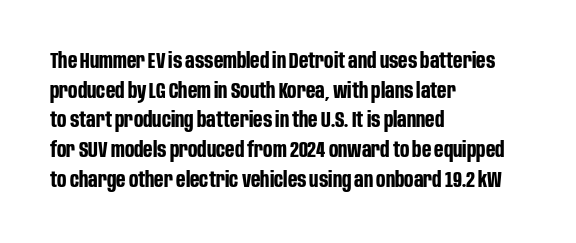
The image shows 22 px bold type, upright; set left-aligned, normal line spacing (1.35x), normal letter spacing, not underlined.
